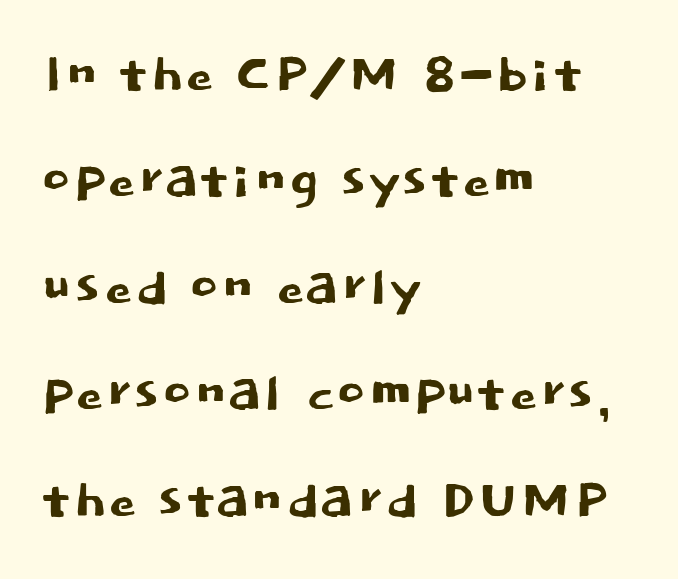
{"serif": "no", "italic": "no", "width": "normal", "stroke_contrast": "low", "x_height": "large", "monospaced": "no", "underline": "no", "align": "left", "line_spacing": "normal", "line_spacing_ratio": 1.52, "letter_spacing": "normal", "letter_spacing_em": 0.0, "glyph_px": 70}
